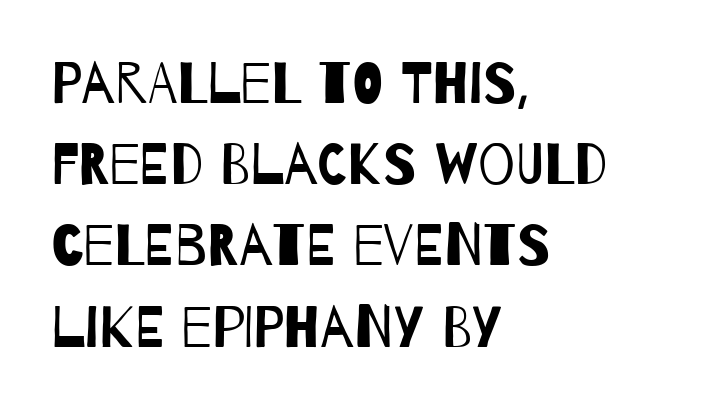
Q: Is the text bold? A: No.
Q: Is the typeface a serif or a sans-serif typeface? A: Sans-serif.
Q: Is the text underlined? A: No.
Q: How is the paragraph aligned? A: Left-aligned.
Q: Is the spacing between letters normal or unusually wide? A: Normal.
Q: Is the spacing between lines tight, normal or loose? A: Normal.
Q: Width (condensed, normal, or wide)? A: Condensed.
Q: Stroke contrast? A: Low.
Q: x-height? A: Large.
Q: Monospaced? A: No.
